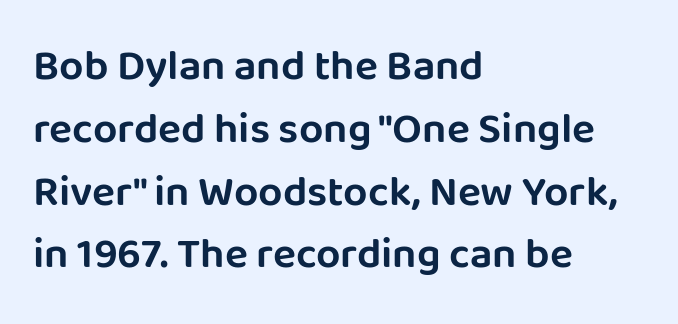
Q: Is the text italic (slanted)? A: No, it is upright.
Q: Is the typeface a serif or a sans-serif typeface? A: Sans-serif.
Q: Is the text underlined? A: No.
Q: How is the paragraph aligned? A: Left-aligned.
Q: Is the spacing between letters normal or unusually wide? A: Normal.
Q: Is the spacing between lines tight, normal or loose? A: Normal.
Q: Width (condensed, normal, or wide)? A: Normal.
Q: Stroke contrast? A: Low.
Q: x-height? A: Large.
Q: Monospaced? A: No.
